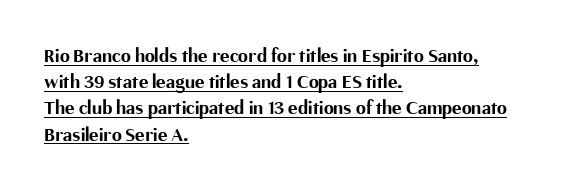
Q: Is the text bold? A: Yes.
Q: Is the text italic (slanted)? A: No, it is upright.
Q: Is the text underlined? A: Yes.
Q: How is the paragraph aligned? A: Left-aligned.
Q: Is the spacing between letters normal or unusually wide? A: Normal.
Q: Is the spacing between lines tight, normal or loose? A: Normal.
